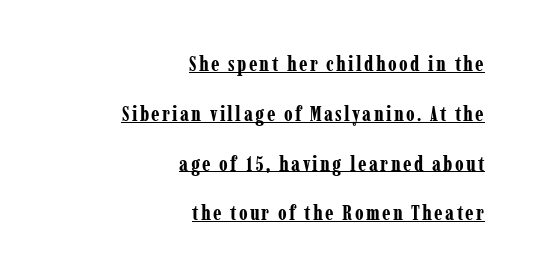
{"italic": "no", "bold": "yes", "underline": "yes", "align": "right", "line_spacing": "loose", "line_spacing_ratio": 2.37, "glyph_px": 21}
